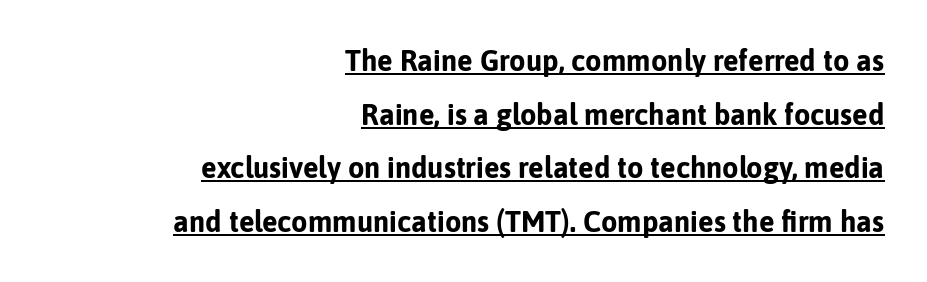
Each letter keeps its own natural width here, so spacing adapts to shape. The passage shown is typeset with a sans-serif family. Look at the tracking — it's just the regular setting, nothing added. You can see a thin bar hugging the bottom of the glyphs. Which margin do the lines hug? The right one — the left edge is uneven. Its strokes are broad and dark, the hallmark of bold type.
